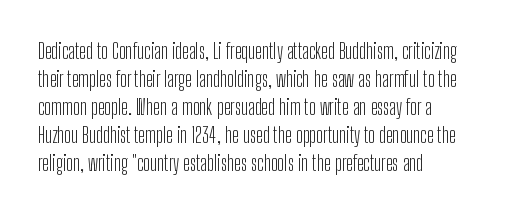
{"italic": "no", "bold": "no", "underline": "no", "align": "left", "line_spacing": "normal", "line_spacing_ratio": 1.33, "letter_spacing": "normal", "letter_spacing_em": 0.0, "glyph_px": 21}
